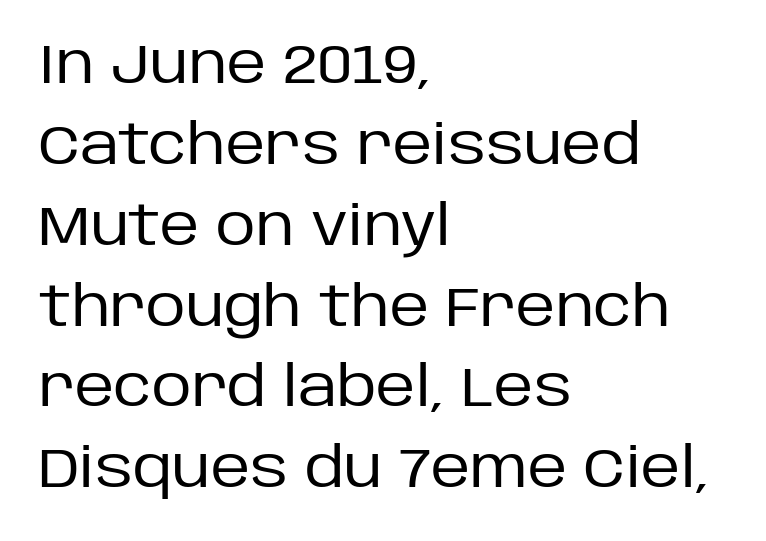
The image shows 55 px regular-weight sans-serif type, upright; set left-aligned, normal line spacing (1.47x), normal letter spacing, not underlined; low stroke contrast and a large x-height.
